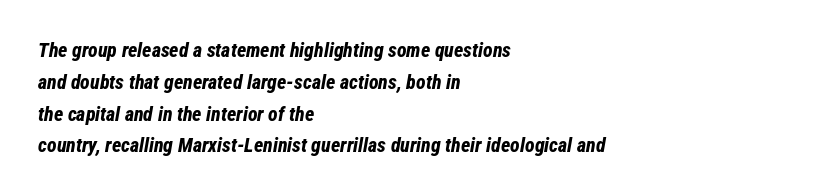
{"italic": "yes", "lean": "right", "slant_degrees": 12, "bold": "yes", "underline": "no", "align": "left", "line_spacing": "normal", "line_spacing_ratio": 1.59, "letter_spacing": "normal", "letter_spacing_em": 0.0, "glyph_px": 20}
